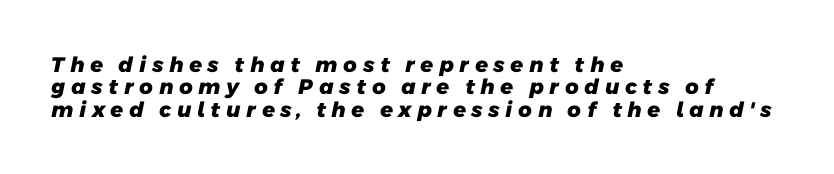
Honestly, the rows look squashed on top of each other. The typesetter chose a ragged-right arrangement here. Bare-footed words on every line. As a designer I'd log this as weight 700, bold. Each word looks stretched out because of the extra space between its letters.
